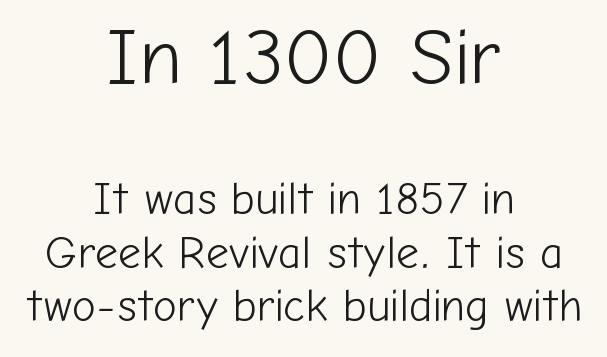
You can tell it's not italic because the verticals are truly vertical. Observe the absence of serifs on each vertical stroke in this sample. Bare-footed words on every line. Visually the block forms a symmetrical silhouette, jagged on both flanks. Is this a fixed-width face? No — the glyphs have proportional, varying widths.
